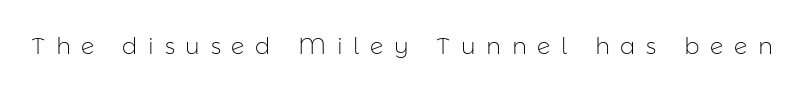
Q: Is the text bold? A: No.
Q: Is the text italic (slanted)? A: No, it is upright.
Q: Is the text underlined? A: No.
Q: Is the spacing between letters normal or unusually wide? A: Unusually wide.
